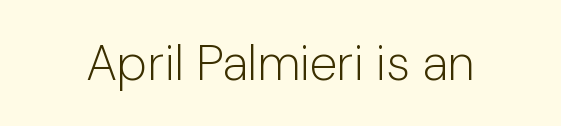
Q: Is the text bold? A: No.
Q: Is the text italic (slanted)? A: No, it is upright.
Q: Is the typeface a serif or a sans-serif typeface? A: Sans-serif.
Q: Is the text underlined? A: No.
Q: Is the spacing between letters normal or unusually wide? A: Normal.
Q: Width (condensed, normal, or wide)? A: Normal.
Q: Stroke contrast? A: Low.
Q: x-height? A: Medium.
Q: Monospaced? A: No.
